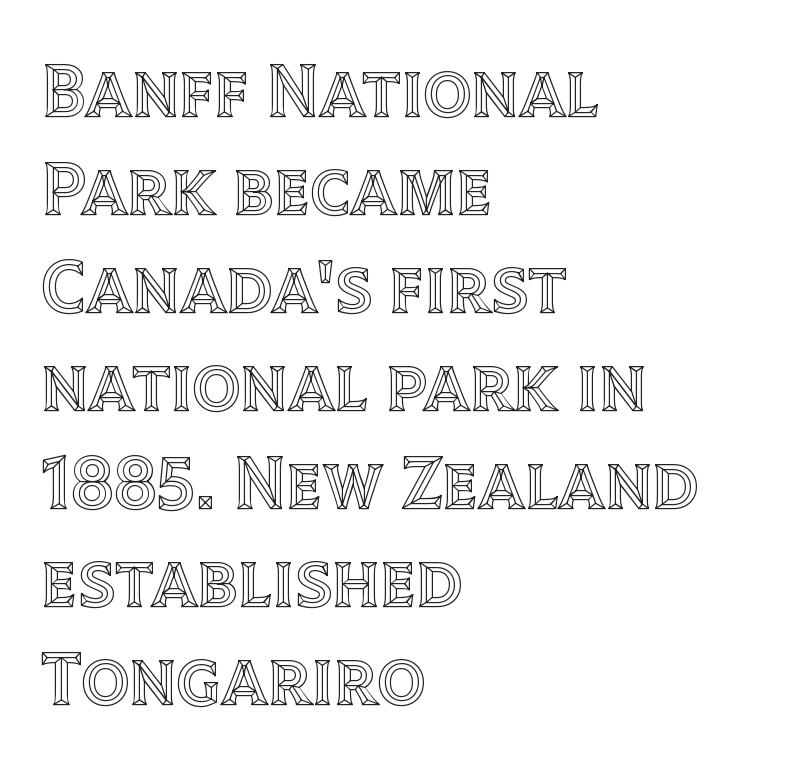
The image shows 76 px text type, upright; set left-aligned, normal line spacing (1.29x), normal letter spacing, not underlined; a large x-height.
